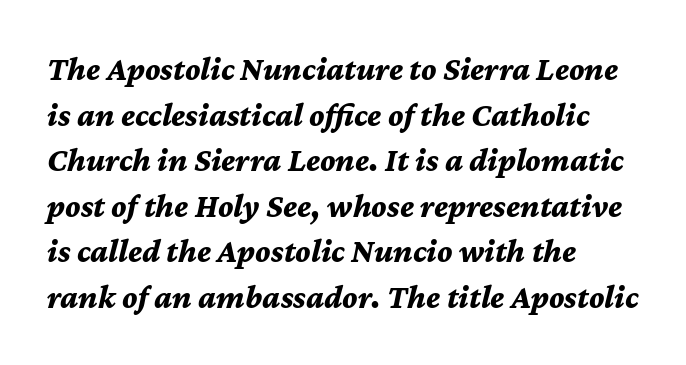
{"italic": "yes", "lean": "right", "slant_degrees": 12, "bold": "yes", "weight": "bold", "width": "normal", "stroke_contrast": "medium", "x_height": "medium", "monospaced": "no", "underline": "no", "align": "left", "line_spacing": "normal", "line_spacing_ratio": 1.38, "letter_spacing": "normal", "letter_spacing_em": 0.0, "glyph_px": 33}
